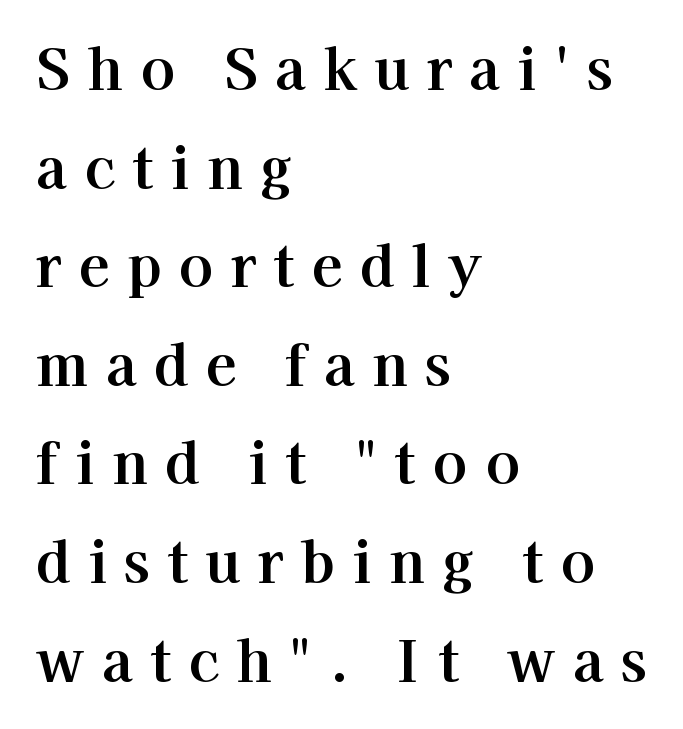
{"serif": "yes", "italic": "no", "width": "normal", "stroke_contrast": "high", "x_height": "medium", "monospaced": "no", "underline": "no", "align": "left", "line_spacing_ratio": 1.73, "letter_spacing": "wide", "letter_spacing_em": 0.3, "glyph_px": 57}
